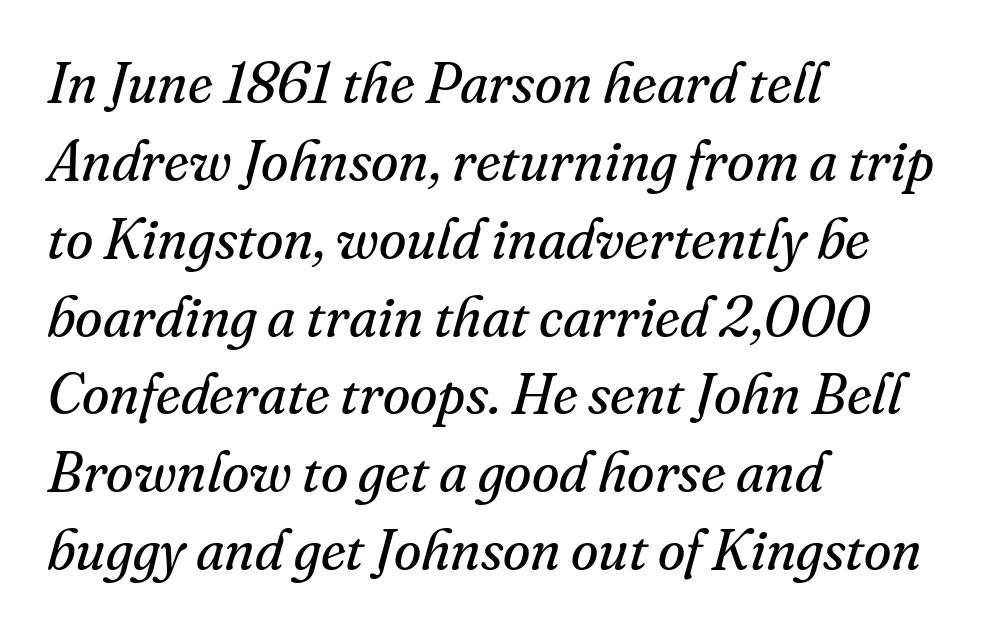
Q: Is the text bold? A: No.
Q: Is the text italic (slanted)? A: Yes, it leans right by about 16 degrees.
Q: Is the typeface a serif or a sans-serif typeface? A: Serif.
Q: Is the text underlined? A: No.
Q: How is the paragraph aligned? A: Left-aligned.
Q: Is the spacing between letters normal or unusually wide? A: Normal.
Q: Is the spacing between lines tight, normal or loose? A: Normal.
Q: Width (condensed, normal, or wide)? A: Normal.
Q: Stroke contrast? A: Medium.
Q: x-height? A: Small.
Q: Monospaced? A: No.
